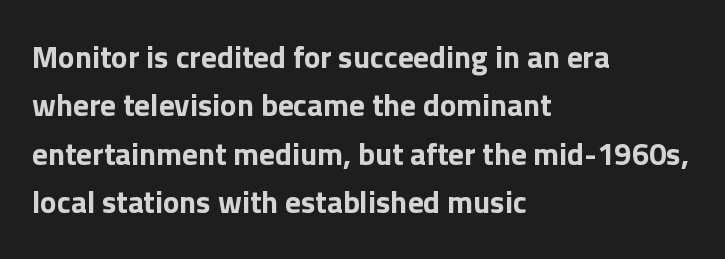
{"serif": "no", "italic": "no", "bold": "yes", "weight": "bold", "width": "normal", "x_height": "medium", "monospaced": "no", "underline": "no", "align": "left", "line_spacing": "normal", "line_spacing_ratio": 1.56, "letter_spacing": "normal", "letter_spacing_em": 0.0, "glyph_px": 31}
